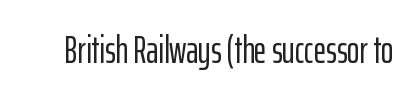
Q: Is the text italic (slanted)? A: No, it is upright.
Q: Is the typeface a serif or a sans-serif typeface? A: Sans-serif.
Q: Is the text underlined? A: No.
Q: Is the spacing between letters normal or unusually wide? A: Normal.
Q: Width (condensed, normal, or wide)? A: Condensed.
Q: Stroke contrast? A: Low.
Q: x-height? A: Medium.
Q: Monospaced? A: No.
